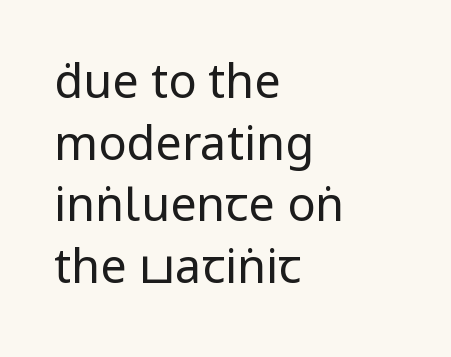
This reads as an unemphasized weight, regular at the heaviest. Does the copy run flush right? No — it runs flush left. Tall strokes in this sample are plumb rather than angled. Words appear dense and cohesive because spacing is normal.
